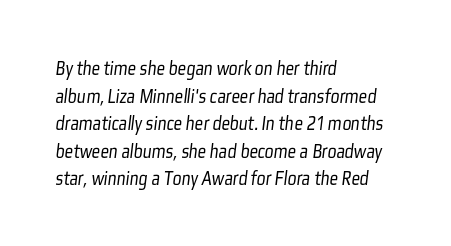
Is this a heavy cut? Hardly; it is regular or lighter. The passage shown has conventional tracking throughout. No word sits above an underline. Whoever set this chose a conventional vertical rhythm. The rendering anchors every line to the left-hand side.
